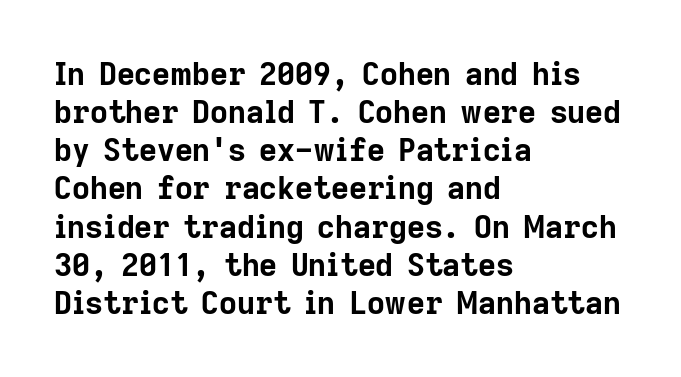
Q: Is the text bold? A: Yes.
Q: Is the text italic (slanted)? A: No, it is upright.
Q: Is the typeface a serif or a sans-serif typeface? A: Sans-serif.
Q: Is the text underlined? A: No.
Q: How is the paragraph aligned? A: Left-aligned.
Q: Is the spacing between letters normal or unusually wide? A: Normal.
Q: Width (condensed, normal, or wide)? A: Normal.
Q: Stroke contrast? A: Low.
Q: x-height? A: Medium.
Q: Monospaced? A: No.
